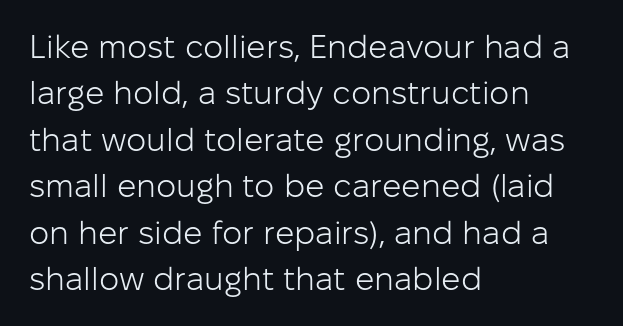
{"serif": "no", "italic": "no", "bold": "no", "weight": "light", "width": "normal", "stroke_contrast": "low", "x_height": "medium", "monospaced": "no", "underline": "no", "align": "left", "line_spacing": "normal", "line_spacing_ratio": 1.45, "letter_spacing": "normal", "letter_spacing_em": 0.0, "glyph_px": 32}
